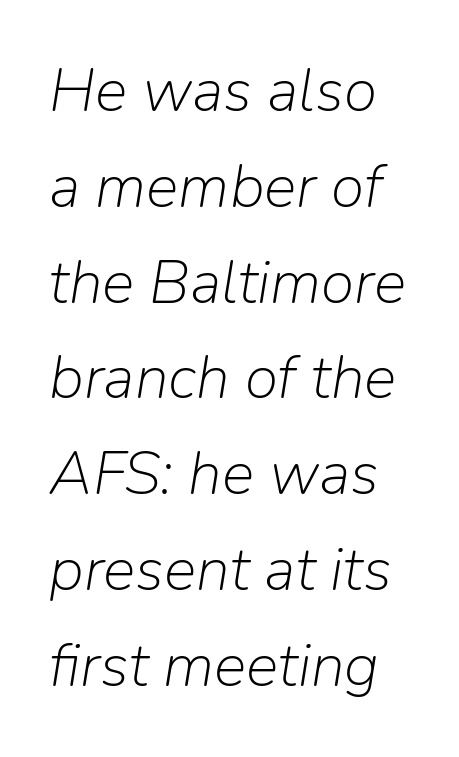
The leading is moderate, giving the passage an even texture. Is this a fixed-width face? No — the glyphs have proportional, varying widths. The specimen reads as italic at a glance. Summary of weight: not heavy and not bold. Honestly, the letter spacing is just normal — you wouldn't notice it.
